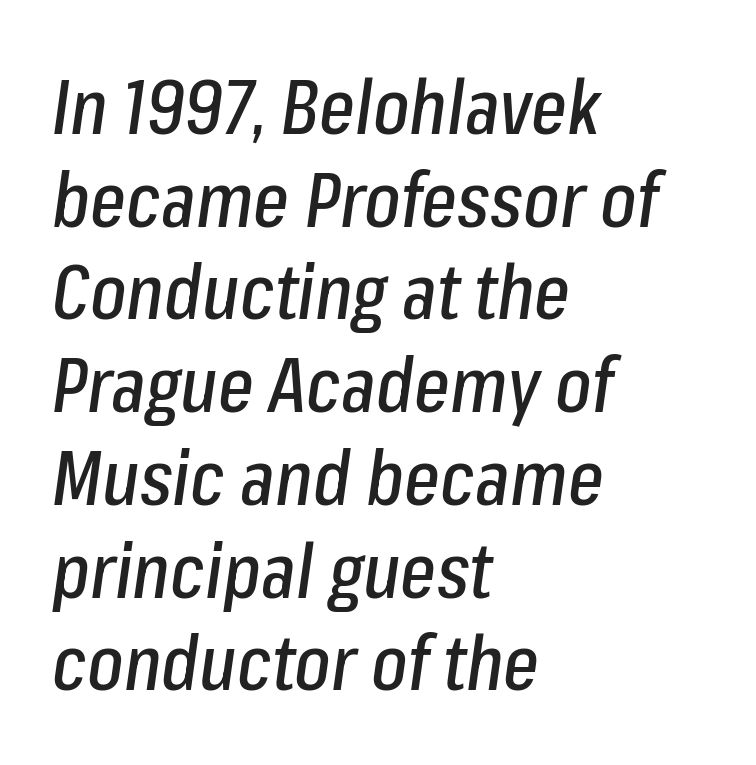
{"italic": "yes", "lean": "right", "slant_degrees": 8, "width": "condensed", "stroke_contrast": "low", "x_height": "medium", "monospaced": "no", "underline": "no", "align": "left", "line_spacing_ratio": 1.22, "letter_spacing": "normal", "letter_spacing_em": 0.0, "glyph_px": 76}
